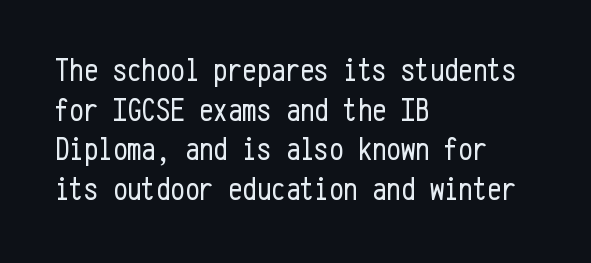
{"serif": "no", "italic": "no", "bold": "no", "weight": "regular", "width": "condensed", "stroke_contrast": "low", "x_height": "medium", "monospaced": "yes", "underline": "no", "align": "left", "line_spacing_ratio": 1.24, "letter_spacing": "normal", "letter_spacing_em": 0.0, "glyph_px": 32}
